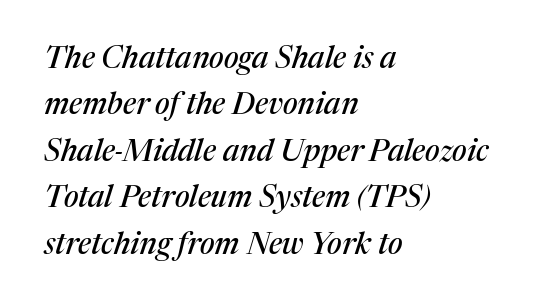
Serifs: yes, visible at the terminals of the letterforms. Line beginnings align vertically; line endings do not. Here the glyphs are tracked normally, forming tight word shapes. Is the type slanted? Yes — the strokes lean at a clear angle. Line spacing here is normal. Unmarked baselines from the first word to the last.
